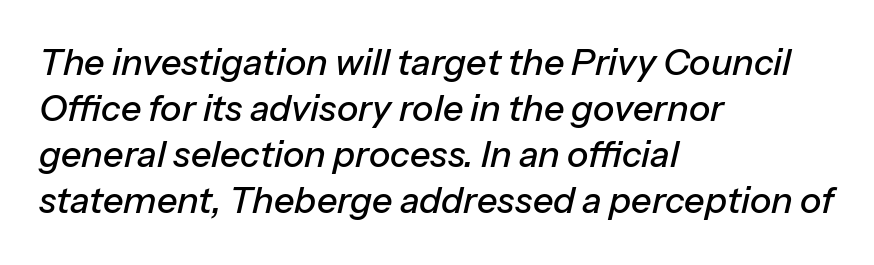
The image shows 36 px text type, italic (leaning right); set left-aligned, normal line spacing (1.28x), normal letter spacing, not underlined; low stroke contrast and a medium x-height.
